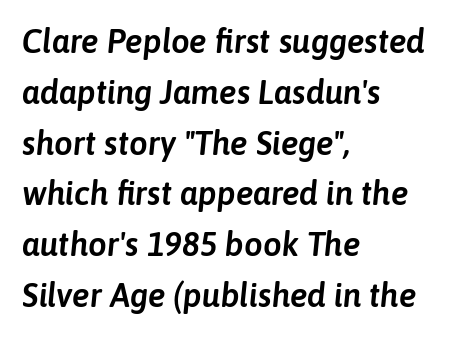
Q: Is the text italic (slanted)? A: Yes, it leans right by about 6 degrees.
Q: Is the text underlined? A: No.
Q: How is the paragraph aligned? A: Left-aligned.
Q: Is the spacing between letters normal or unusually wide? A: Normal.
Q: Is the spacing between lines tight, normal or loose? A: Normal.
Q: Width (condensed, normal, or wide)? A: Normal.
Q: Stroke contrast? A: Low.
Q: x-height? A: Medium.
Q: Monospaced? A: No.
